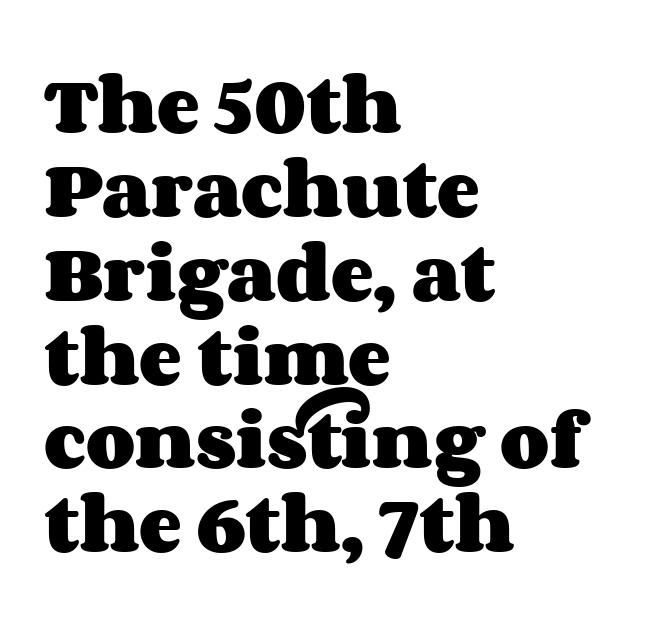
Q: Is the text bold? A: Yes.
Q: Is the text italic (slanted)? A: No, it is upright.
Q: Is the text underlined? A: No.
Q: How is the paragraph aligned? A: Left-aligned.
Q: Is the spacing between letters normal or unusually wide? A: Normal.
Q: Is the spacing between lines tight, normal or loose? A: Normal.
Q: Width (condensed, normal, or wide)? A: Wide.
Q: Stroke contrast? A: Medium.
Q: x-height? A: Large.
Q: Monospaced? A: No.
